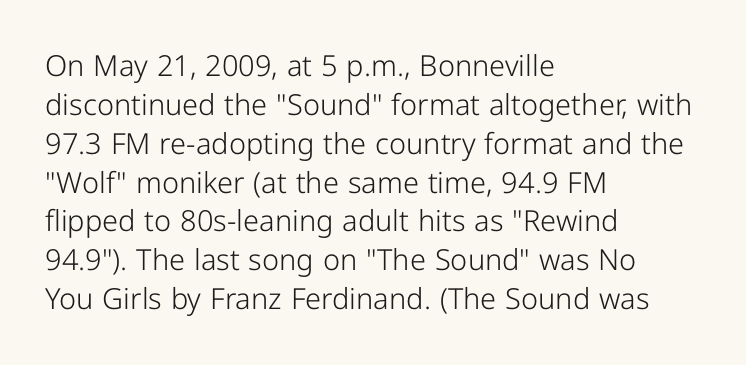
{"serif": "no", "italic": "no", "bold": "no", "weight": "light", "width": "normal", "stroke_contrast": "low", "x_height": "medium", "monospaced": "no", "underline": "no", "align": "left", "line_spacing": "normal", "line_spacing_ratio": 1.34, "letter_spacing": "normal", "letter_spacing_em": 0.0, "glyph_px": 29}
